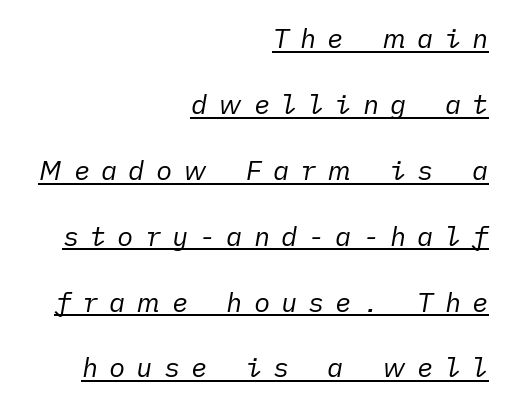
The image shows 27 px text type, italic (leaning right); set right-aligned, loose line spacing (2.44x), unusually wide letter spacing (+0.41 em), underlined.
